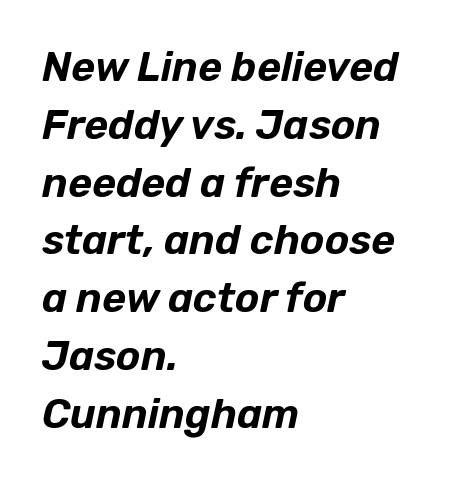
{"italic": "yes", "lean": "right", "slant_degrees": 12, "width": "normal", "stroke_contrast": "low", "x_height": "medium", "monospaced": "no", "underline": "no", "align": "left", "line_spacing": "normal", "line_spacing_ratio": 1.41, "letter_spacing": "normal", "letter_spacing_em": 0.0, "glyph_px": 41}
